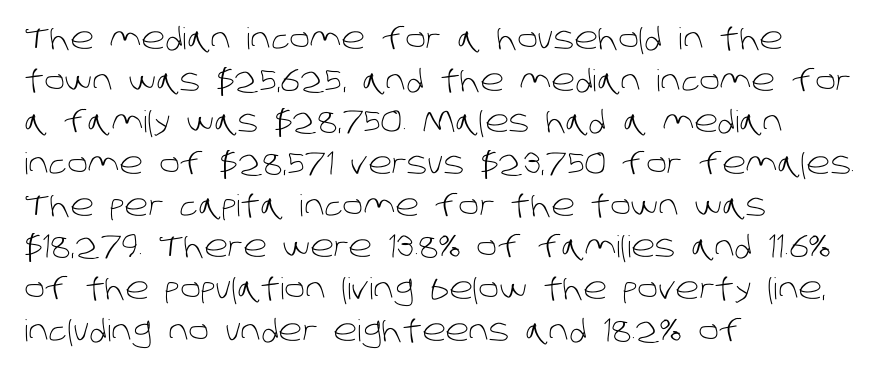
The image shows 30 px light sans-serif type; set left-aligned, normal line spacing (1.39x), normal letter spacing, not underlined; low stroke contrast and a large x-height.
